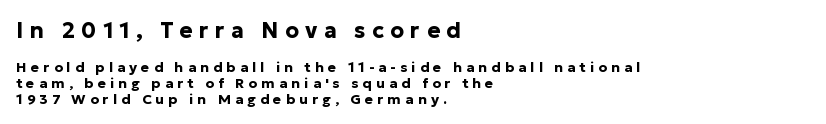
Q: Is the text bold? A: Yes.
Q: Is the text italic (slanted)? A: No, it is upright.
Q: Is the text underlined? A: No.
Q: How is the paragraph aligned? A: Left-aligned.
Q: Is the spacing between letters normal or unusually wide? A: Unusually wide.
Q: Is the spacing between lines tight, normal or loose? A: Tight.
Q: Which block of text is set in a larger size, the first (top) or the second (bottom)? A: The first (top) one.
